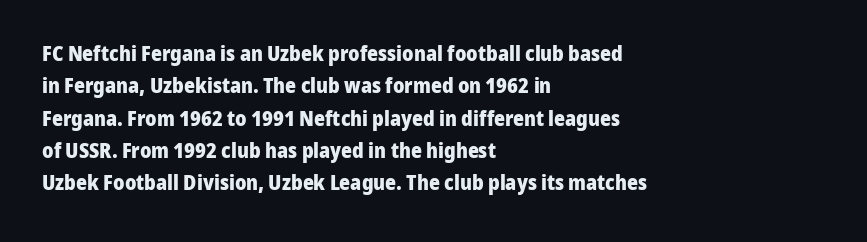
The image shows 21 px bold type, upright; set left-aligned, normal line spacing (1.54x), normal letter spacing, not underlined.
